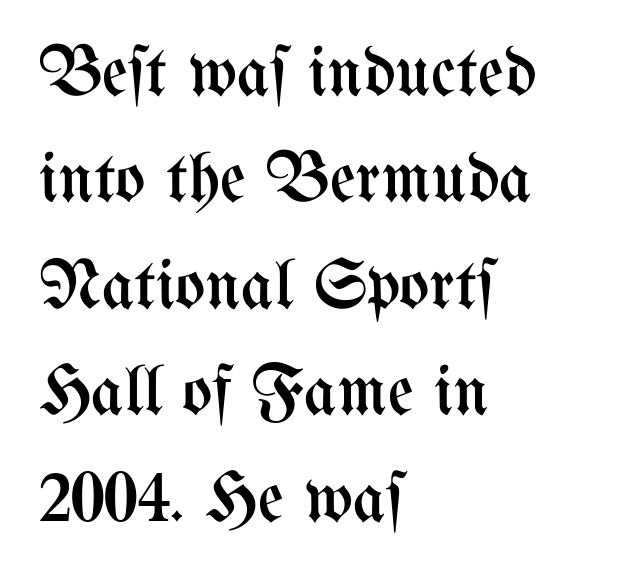
The image shows 71 px regular-weight, condensed type, upright; set left-aligned, normal line spacing (1.5x), normal letter spacing, not underlined; medium stroke contrast and a medium x-height.
